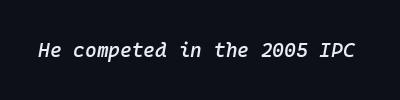
{"italic": "yes", "lean": "right", "slant_degrees": 10, "bold": "semi", "underline": "no", "letter_spacing": "normal", "letter_spacing_em": 0.0, "glyph_px": 20}
